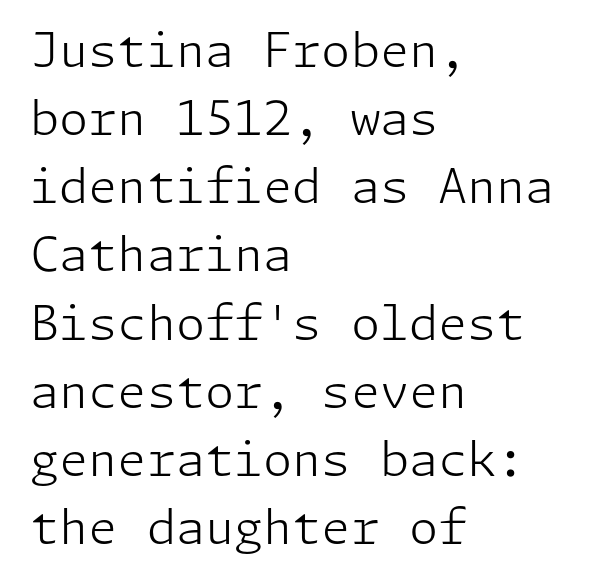
{"serif": "no", "italic": "no", "bold": "no", "weight": "light", "width": "normal", "stroke_contrast": "low", "x_height": "medium", "underline": "no", "align": "left", "line_spacing": "normal", "line_spacing_ratio": 1.45, "letter_spacing": "normal", "letter_spacing_em": 0.0, "glyph_px": 47}
